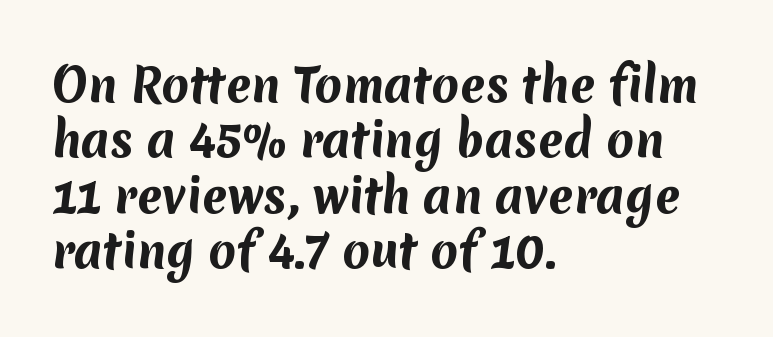
Q: Is the text bold? A: Yes.
Q: Is the typeface a serif or a sans-serif typeface? A: Sans-serif.
Q: Is the text underlined? A: No.
Q: How is the paragraph aligned? A: Left-aligned.
Q: Is the spacing between letters normal or unusually wide? A: Normal.
Q: Width (condensed, normal, or wide)? A: Normal.
Q: Stroke contrast? A: Medium.
Q: x-height? A: Medium.
Q: Monospaced? A: No.
